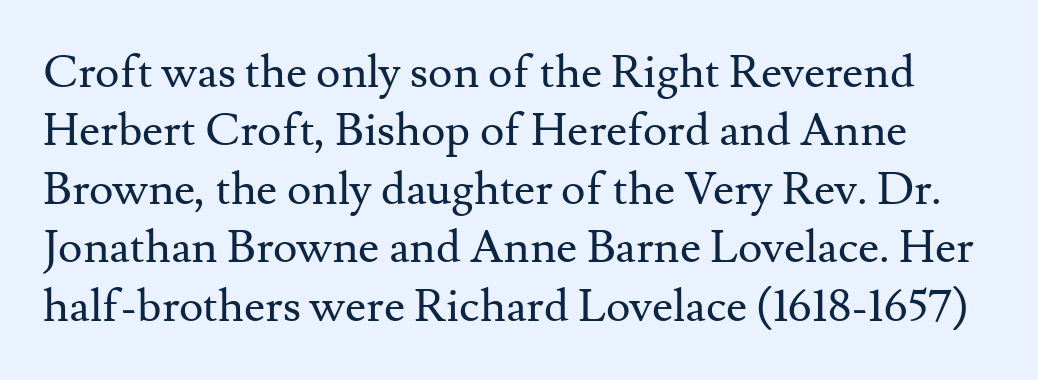
{"serif": "yes", "italic": "no", "bold": "no", "weight": "regular", "width": "normal", "stroke_contrast": "medium", "x_height": "small", "monospaced": "no", "underline": "no", "line_spacing": "normal", "line_spacing_ratio": 1.27, "letter_spacing": "normal", "letter_spacing_em": 0.0, "glyph_px": 46}
